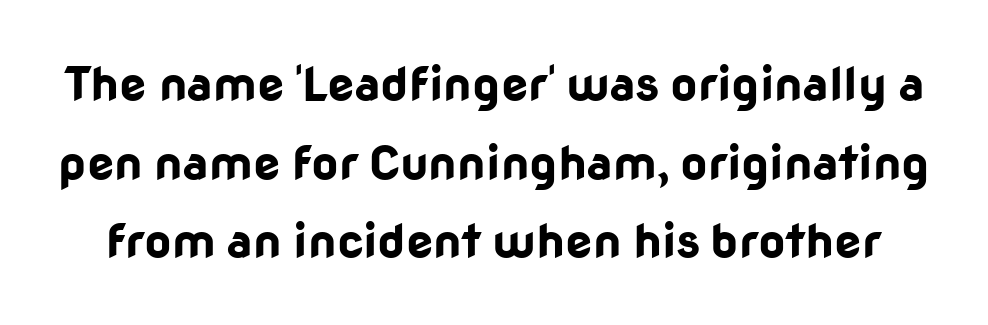
Q: Is the text bold? A: Yes.
Q: Is the text italic (slanted)? A: No, it is upright.
Q: Is the typeface a serif or a sans-serif typeface? A: Sans-serif.
Q: Is the text underlined? A: No.
Q: Is the spacing between letters normal or unusually wide? A: Normal.
Q: Is the spacing between lines tight, normal or loose? A: Normal.
Q: Width (condensed, normal, or wide)? A: Normal.
Q: Stroke contrast? A: Low.
Q: x-height? A: Medium.
Q: Monospaced? A: No.
